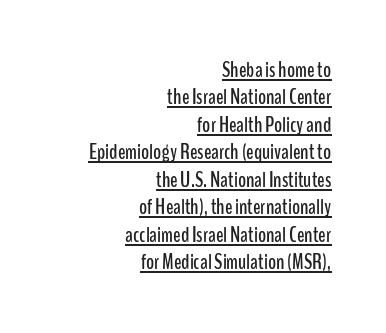
Q: Is the text italic (slanted)? A: No, it is upright.
Q: Is the text underlined? A: Yes.
Q: How is the paragraph aligned? A: Right-aligned.
Q: Is the spacing between letters normal or unusually wide? A: Normal.
Q: Is the spacing between lines tight, normal or loose? A: Normal.
